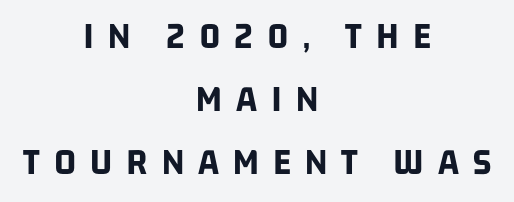
Q: Is the text bold? A: Yes.
Q: Is the typeface a serif or a sans-serif typeface? A: Sans-serif.
Q: Is the text underlined? A: No.
Q: How is the paragraph aligned? A: Centered.
Q: Is the spacing between letters normal or unusually wide? A: Unusually wide.
Q: Is the spacing between lines tight, normal or loose? A: Normal.
Q: Width (condensed, normal, or wide)? A: Condensed.
Q: Stroke contrast? A: Low.
Q: x-height? A: Large.
Q: Monospaced? A: No.
